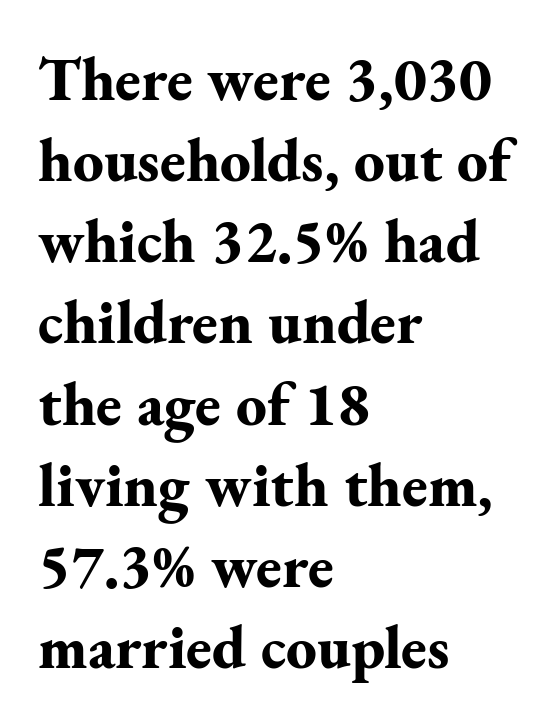
Q: Is the text bold? A: Yes.
Q: Is the text italic (slanted)? A: No, it is upright.
Q: Is the typeface a serif or a sans-serif typeface? A: Serif.
Q: Is the text underlined? A: No.
Q: How is the paragraph aligned? A: Left-aligned.
Q: Is the spacing between letters normal or unusually wide? A: Normal.
Q: Is the spacing between lines tight, normal or loose? A: Normal.
Q: Width (condensed, normal, or wide)? A: Normal.
Q: Stroke contrast? A: Medium.
Q: x-height? A: Small.
Q: Monospaced? A: No.
